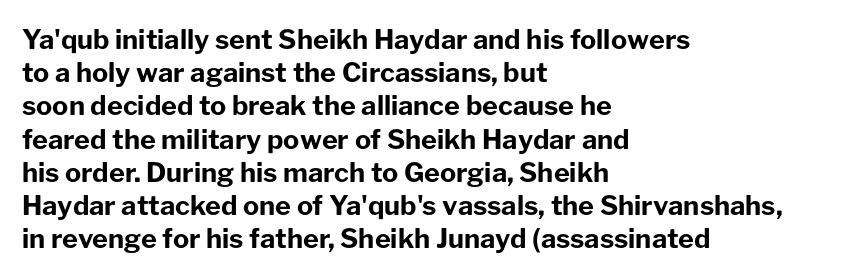
Q: Is the text bold? A: Yes.
Q: Is the text italic (slanted)? A: No, it is upright.
Q: Is the text underlined? A: No.
Q: How is the paragraph aligned? A: Left-aligned.
Q: Is the spacing between letters normal or unusually wide? A: Normal.
